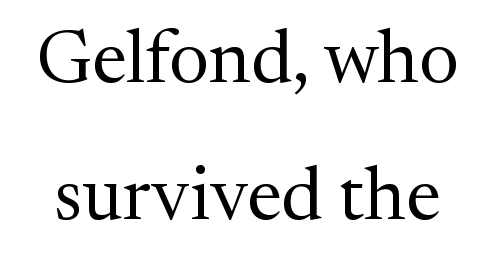
Between one letter and the next there's only the usual sliver of space. The typesetting does not lean heavy: it is not bold. A serif font was chosen for this passage. Just letters on the line, the space beneath them empty.
